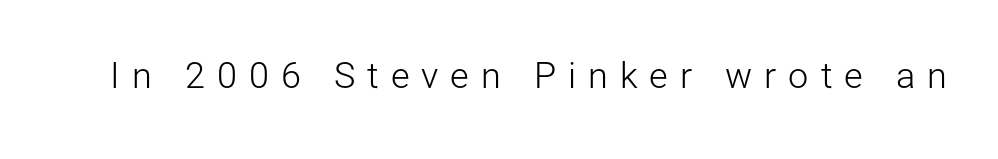
{"serif": "no", "italic": "no", "bold": "no", "weight": "light", "width": "normal", "stroke_contrast": "low", "x_height": "medium", "monospaced": "no", "underline": "no", "letter_spacing": "wide", "letter_spacing_em": 0.33, "glyph_px": 36}
